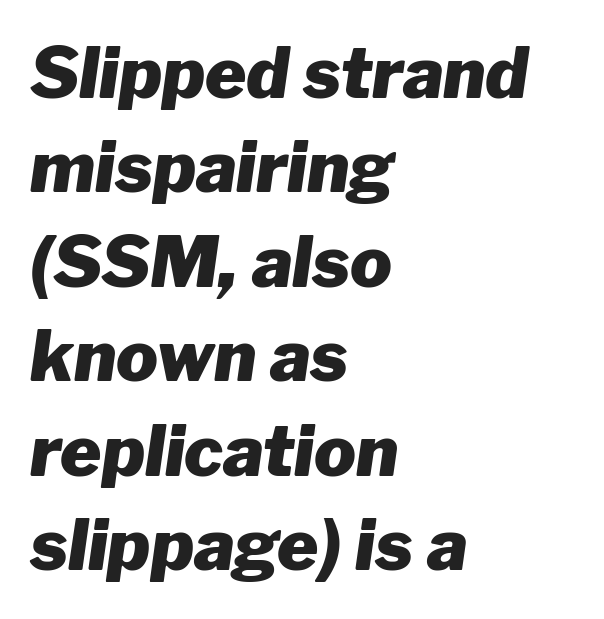
As a designer I'd log this as weight 700, bold. Decoration check: the copy has no underline. The compositor pushed each line to the left boundary. How are the letters spaced? Ordinarily, with no added tracking. Interline gaps are of average width in this sample.
